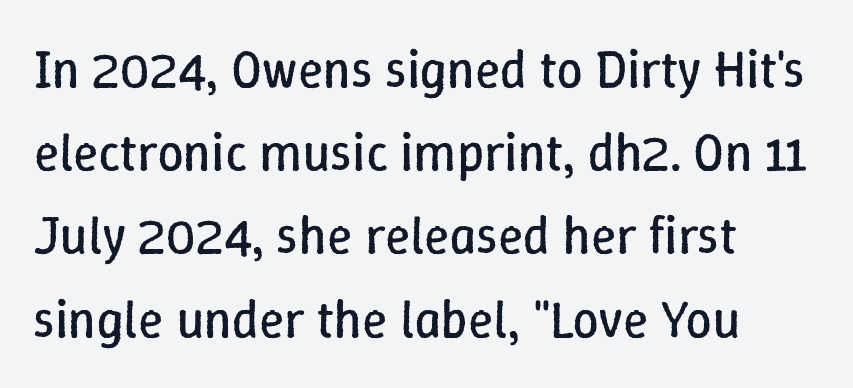
Do the characters align in a grid? No, the font is proportional. These lines stack with their left ends in a neat column. This sample keeps an unexceptional amount of space between lines. What stands out about the letter spacing? Nothing — it is the standard amount. Nothing heavy about these letters — not bold at all.
